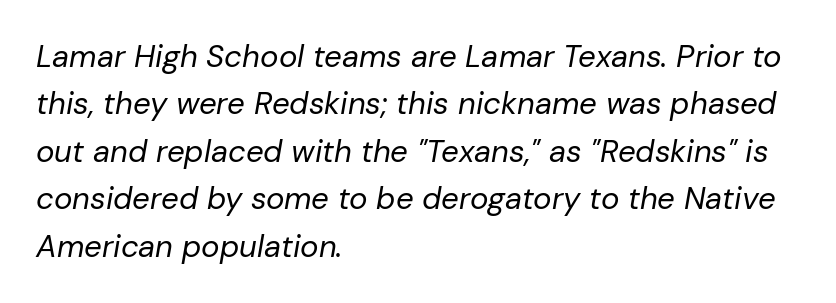
This sample uses an oblique cut, with every glyph tilted off the vertical. Compared with typical body copy, the letter spacing here is the same. Quick note: interline space is typical. This rendering uses left alignment, leaving the right contour irregular. Plain, unruled lines of type.
